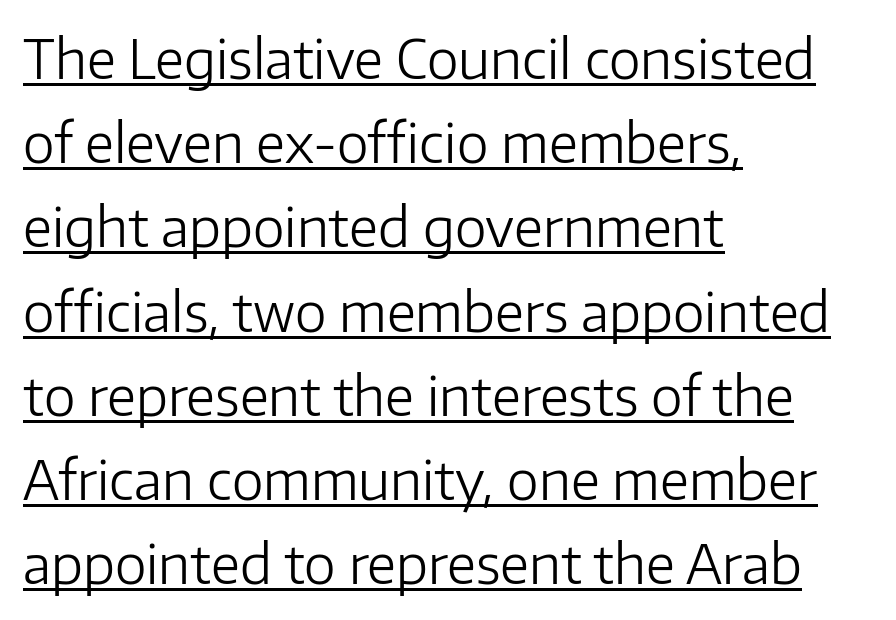
The image shows 54 px light sans-serif type, upright; set left-aligned, normal line spacing (1.56x), normal letter spacing, underlined; low stroke contrast and a medium x-height.
